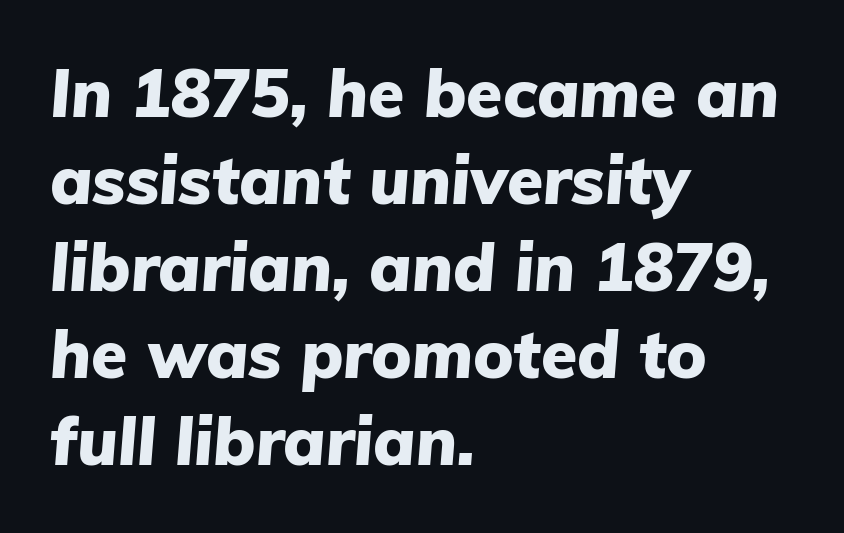
Q: Is the text bold? A: Yes.
Q: Is the text italic (slanted)? A: Yes, it leans right by about 5 degrees.
Q: Is the text underlined? A: No.
Q: How is the paragraph aligned? A: Left-aligned.
Q: Is the spacing between letters normal or unusually wide? A: Normal.
Q: Is the spacing between lines tight, normal or loose? A: Normal.
Q: Width (condensed, normal, or wide)? A: Normal.
Q: Stroke contrast? A: Low.
Q: x-height? A: Medium.
Q: Monospaced? A: No.
